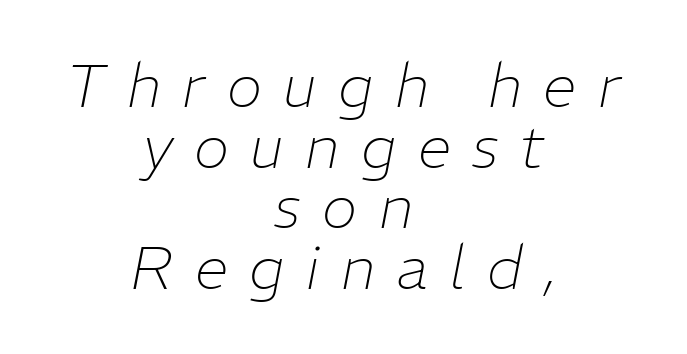
Q: Is the text bold? A: No.
Q: Is the text italic (slanted)? A: Yes, it leans right by about 11 degrees.
Q: Is the text underlined? A: No.
Q: How is the paragraph aligned? A: Centered.
Q: Is the spacing between letters normal or unusually wide? A: Unusually wide.
Q: Is the spacing between lines tight, normal or loose? A: Tight.
Q: Width (condensed, normal, or wide)? A: Normal.
Q: Stroke contrast? A: Low.
Q: x-height? A: Medium.
Q: Monospaced? A: No.
